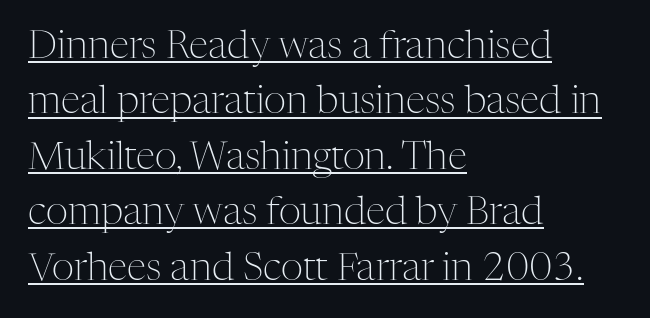
Q: Is the text bold? A: No.
Q: Is the text italic (slanted)? A: No, it is upright.
Q: Is the typeface a serif or a sans-serif typeface? A: Serif.
Q: Is the text underlined? A: Yes.
Q: How is the paragraph aligned? A: Left-aligned.
Q: Is the spacing between letters normal or unusually wide? A: Normal.
Q: Is the spacing between lines tight, normal or loose? A: Normal.
Q: Width (condensed, normal, or wide)? A: Normal.
Q: Stroke contrast? A: Medium.
Q: x-height? A: Medium.
Q: Monospaced? A: No.
